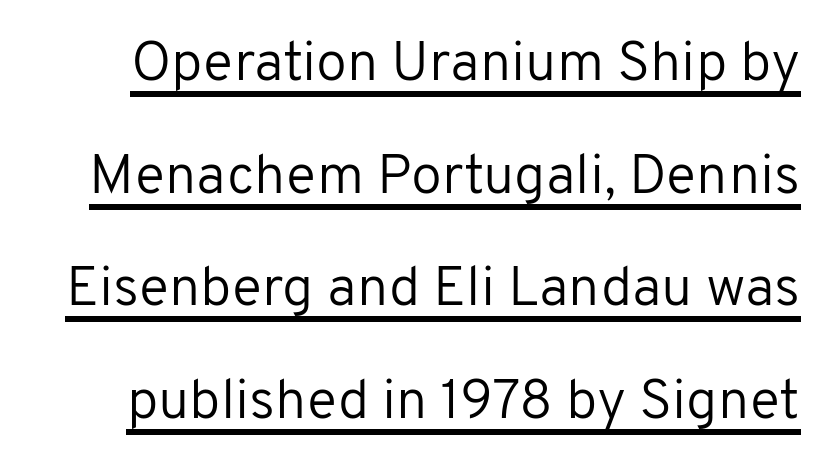
The image shows 56 px regular-weight sans-serif type, upright; set loose line spacing (2.01x), normal letter spacing, underlined; low stroke contrast and a medium x-height.
